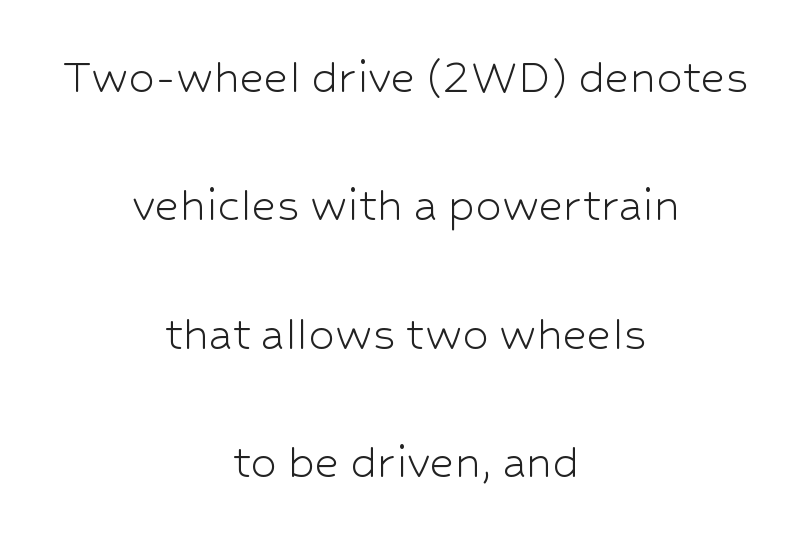
The image shows 53 px light sans-serif type, upright; set centered, loose line spacing (2.42x), normal letter spacing, not underlined; low stroke contrast and a medium x-height.
